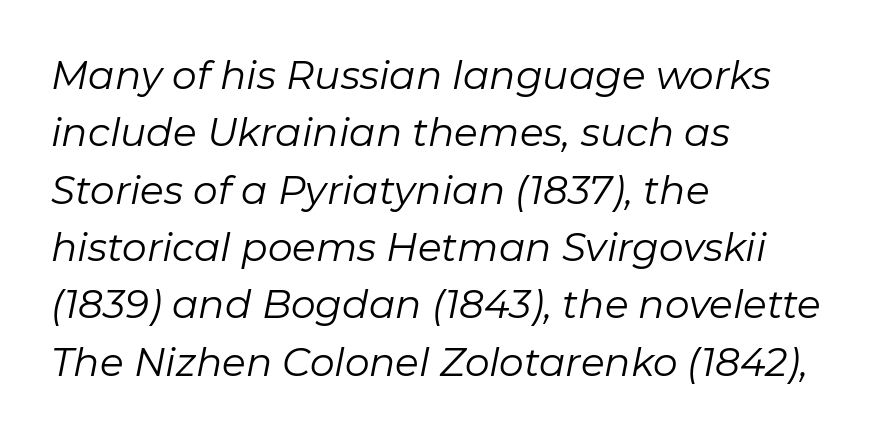
Q: Is the text bold? A: No.
Q: Is the text italic (slanted)? A: Yes, it leans right by about 11 degrees.
Q: Is the text underlined? A: No.
Q: How is the paragraph aligned? A: Left-aligned.
Q: Is the spacing between letters normal or unusually wide? A: Normal.
Q: Is the spacing between lines tight, normal or loose? A: Normal.
Q: Width (condensed, normal, or wide)? A: Normal.
Q: Stroke contrast? A: Low.
Q: x-height? A: Medium.
Q: Monospaced? A: No.
